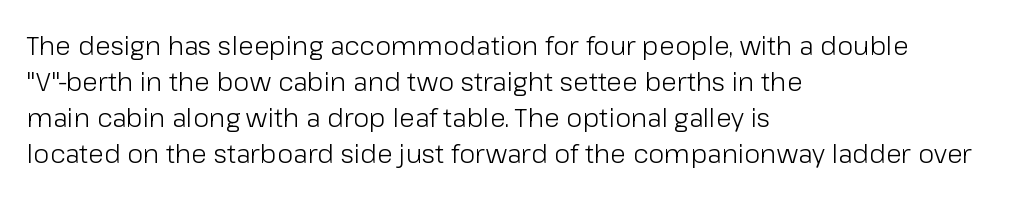
{"italic": "no", "bold": "no", "underline": "no", "align": "left", "line_spacing": "normal", "line_spacing_ratio": 1.38, "letter_spacing": "normal", "letter_spacing_em": 0.0, "glyph_px": 26}
